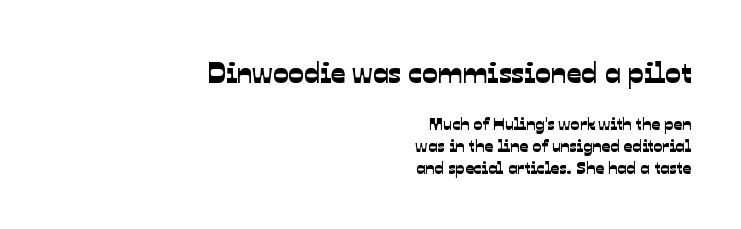
Q: Is the typeface a serif or a sans-serif typeface? A: Sans-serif.
Q: Is the text underlined? A: No.
Q: How is the paragraph aligned? A: Right-aligned.
Q: Is the spacing between letters normal or unusually wide? A: Normal.
Q: Is the spacing between lines tight, normal or loose? A: Normal.
Q: Which block of text is set in a larger size, the first (top) or the second (bottom)? A: The first (top) one.
Q: Width (condensed, normal, or wide)? A: Normal.
Q: Stroke contrast? A: Low.
Q: x-height? A: Medium.
Q: Monospaced? A: No.
